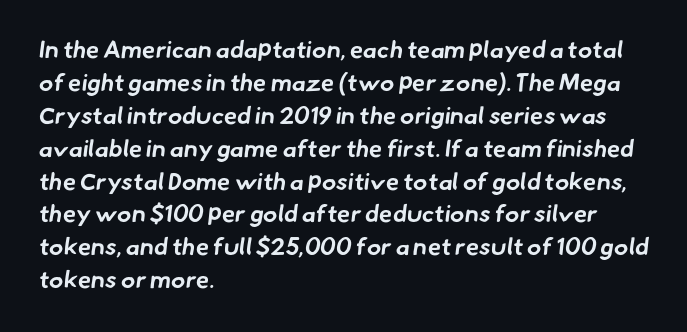
Q: Is the text bold? A: Yes.
Q: Is the text underlined? A: No.
Q: How is the paragraph aligned? A: Left-aligned.
Q: Is the spacing between letters normal or unusually wide? A: Normal.
Q: Is the spacing between lines tight, normal or loose? A: Normal.
